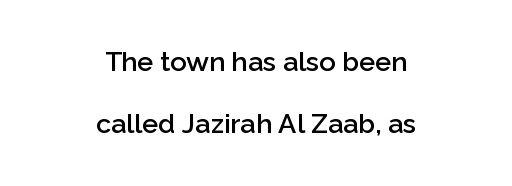
The typography opts for an upright posture over an oblique one. Caption: semibold face, moderately heavy strokes. Each line is balanced around a shared central axis. The string is rendered with underlining switched off. These lines keep a tight, regular rhythm from letter to letter.
